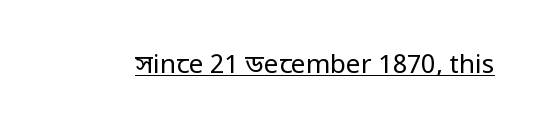
The image shows 26 px text type, upright; set normal letter spacing, underlined.
